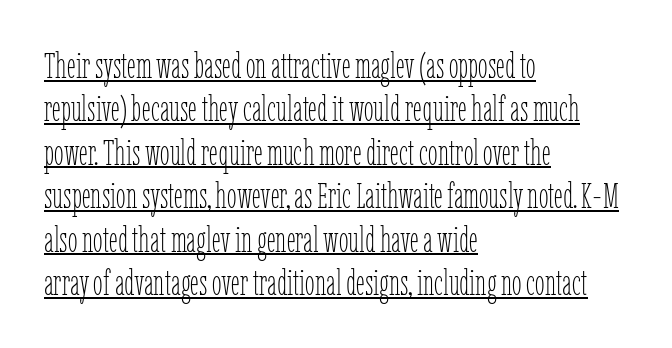
The image shows 35 px thin, condensed type, upright; set left-aligned, line spacing 1.24x, normal letter spacing, underlined; low stroke contrast and a medium x-height.
